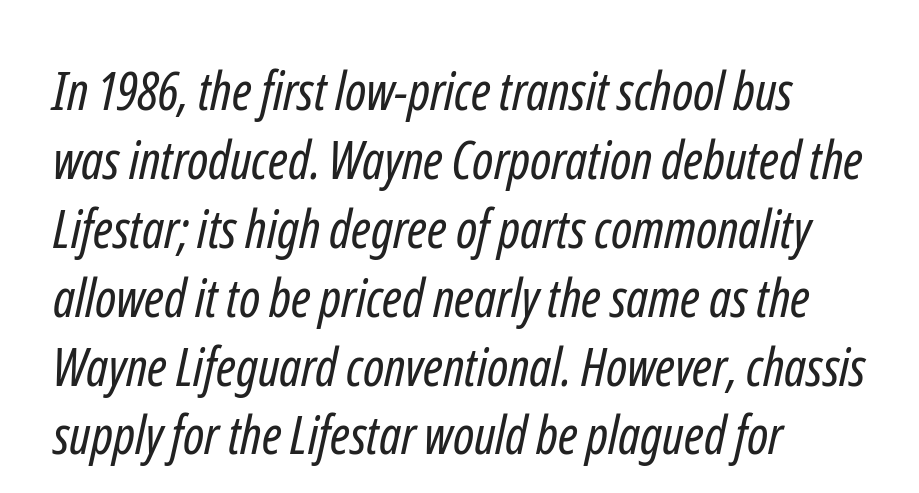
The image shows 53 px regular-weight, condensed sans-serif type; set left-aligned, normal line spacing (1.3x), normal letter spacing, not underlined; low stroke contrast and a medium x-height.
